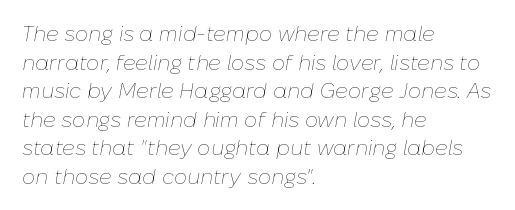
Q: Is the text bold? A: No.
Q: Is the text italic (slanted)? A: Yes, it leans right by about 10 degrees.
Q: Is the text underlined? A: No.
Q: How is the paragraph aligned? A: Left-aligned.
Q: Is the spacing between letters normal or unusually wide? A: Normal.
Q: Is the spacing between lines tight, normal or loose? A: Normal.
